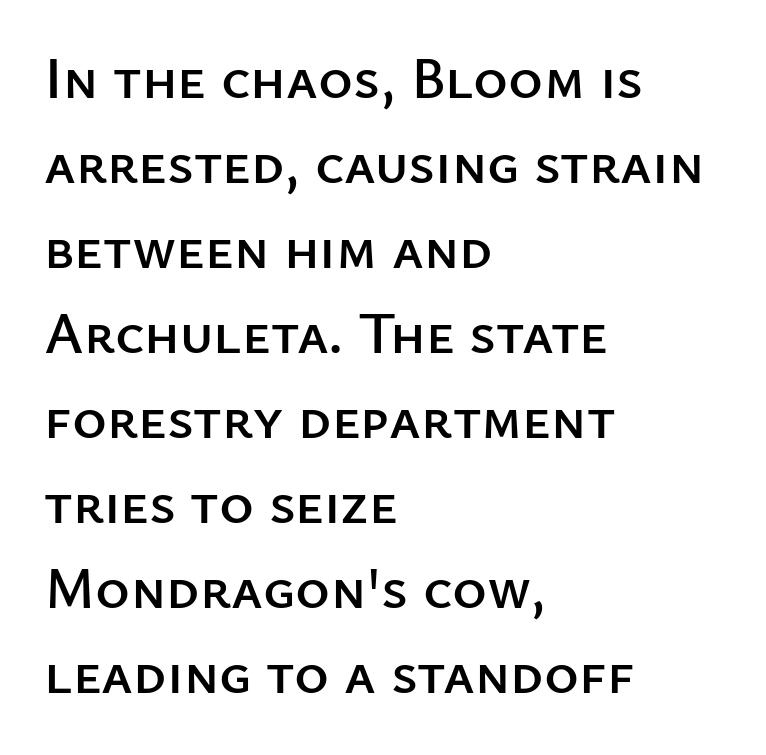
This is the regular roman posture of the typeface. To sum up the face: it is a sans, with no serifs. Here the designer chose a conventional face with non-uniform glyph widths. Compared with a centered layout, this one pins lines to the left instead. Horizontal bands of white between lines are of average thickness.
